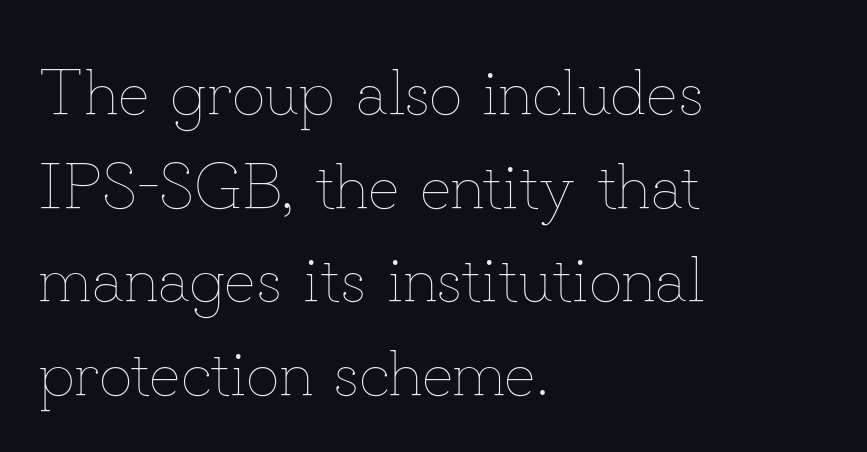
Q: Is the text bold? A: No.
Q: Is the text italic (slanted)? A: No, it is upright.
Q: Is the text underlined? A: No.
Q: How is the paragraph aligned? A: Left-aligned.
Q: Is the spacing between letters normal or unusually wide? A: Normal.
Q: Is the spacing between lines tight, normal or loose? A: Normal.
Q: Width (condensed, normal, or wide)? A: Normal.
Q: Stroke contrast? A: Low.
Q: x-height? A: Small.
Q: Monospaced? A: No.
